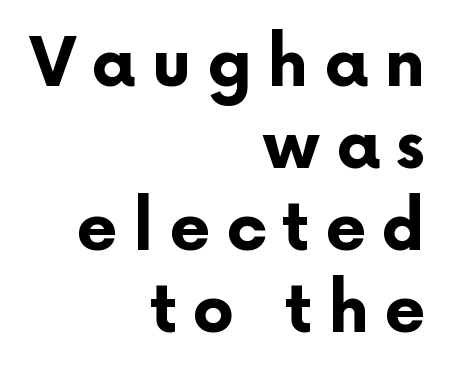
Bare-footed words on every line. This is roman type, the default non-slanted kind. The passage shown is emphatically bold. Line endings align vertically; line beginnings do not. Think of a printed novel: that variable character pitch is what you see here. Compared with typical body copy, the letter spacing here is much looser.
